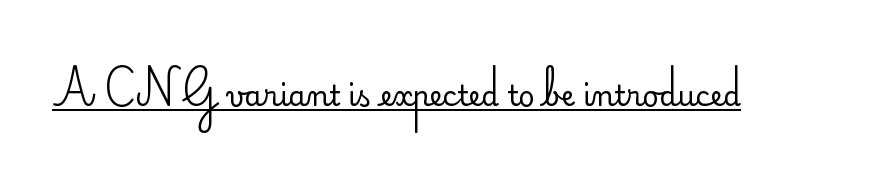
Q: Is the text bold? A: No.
Q: Is the text italic (slanted)? A: No, it is upright.
Q: Is the typeface a serif or a sans-serif typeface? A: Sans-serif.
Q: Is the text underlined? A: Yes.
Q: Is the spacing between letters normal or unusually wide? A: Normal.
Q: Width (condensed, normal, or wide)? A: Normal.
Q: Stroke contrast? A: Low.
Q: x-height? A: Small.
Q: Monospaced? A: No.
